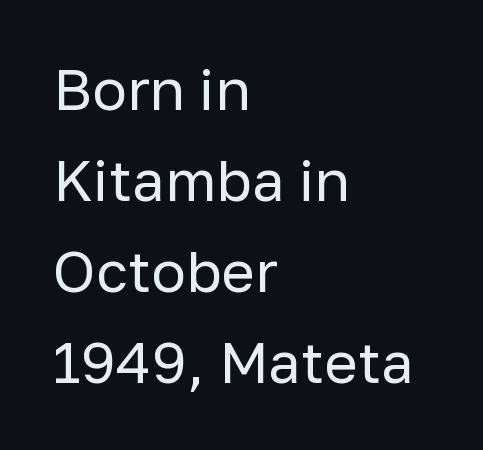
Character widths vary here, with narrow letters taking less room than wide ones. Descenders hang freely into open space. Tracking value appears to be zero — textbook default spacing. The designer went with a sans here, leaving each stem footless. In terms of leading, this rendering sits right in the middle.
